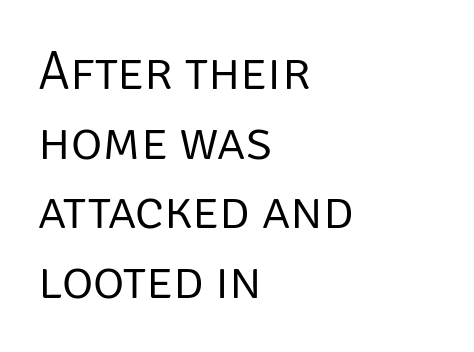
The image shows 54 px light sans-serif type, upright; set left-aligned, normal line spacing (1.29x), normal letter spacing, not underlined; low stroke contrast and a large x-height.
